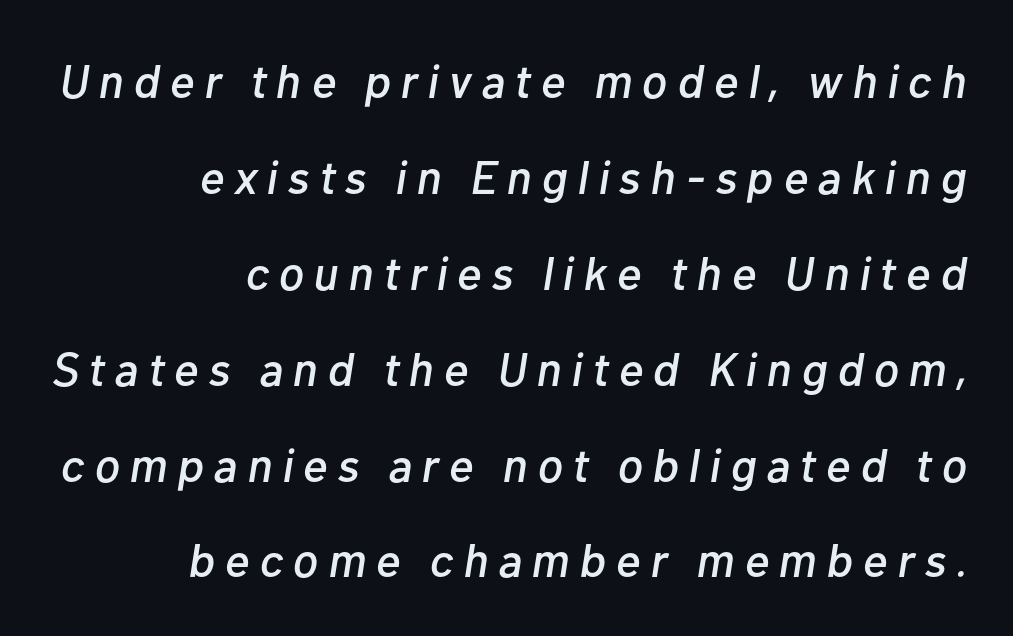
Q: Is the text italic (slanted)? A: Yes, it leans right by about 10 degrees.
Q: Is the text underlined? A: No.
Q: How is the paragraph aligned? A: Right-aligned.
Q: Is the spacing between letters normal or unusually wide? A: Unusually wide.
Q: Is the spacing between lines tight, normal or loose? A: Loose.
Q: Width (condensed, normal, or wide)? A: Normal.
Q: Stroke contrast? A: Low.
Q: x-height? A: Medium.
Q: Monospaced? A: No.
